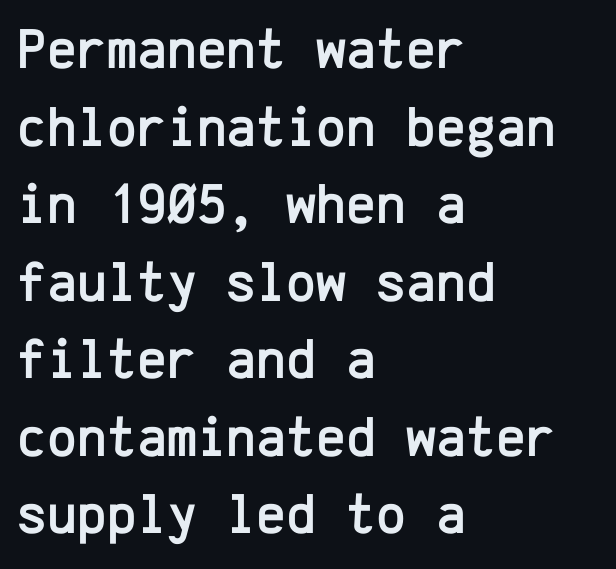
{"serif": "no", "italic": "no", "width": "normal", "stroke_contrast": "low", "x_height": "medium", "monospaced": "yes", "underline": "no", "align": "left", "line_spacing": "normal", "line_spacing_ratio": 1.36, "letter_spacing": "normal", "letter_spacing_em": 0.0, "glyph_px": 57}
